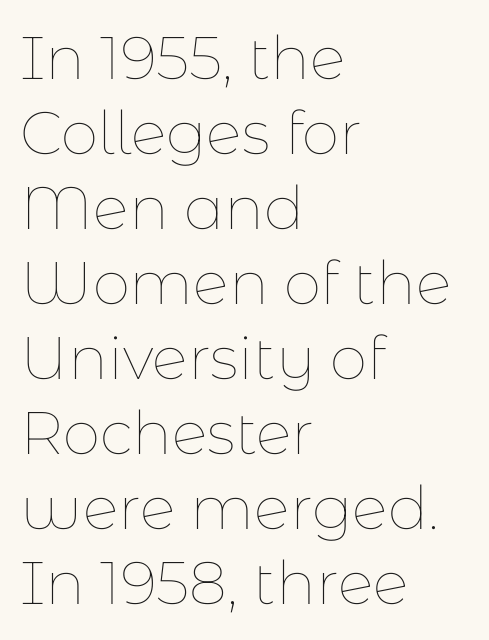
Reading down the column, the eye jumps a familiar distance to each next line. Words appear dense and cohesive because spacing is normal. These lines were composed using upright roman letters. A student would call this left alignment; a typographer would say flush left, rag right. Looks like regular typesetting: each glyph gets only the width it needs. Lines of text with bare space underneath.
